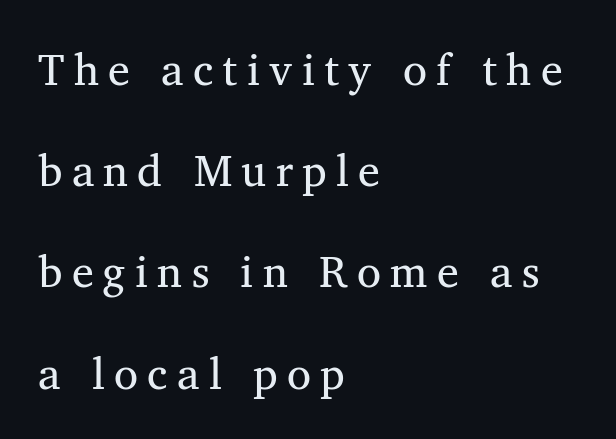
{"serif": "yes", "italic": "no", "bold": "no", "weight": "regular", "width": "normal", "stroke_contrast": "medium", "x_height": "medium", "monospaced": "no", "underline": "no", "align": "left", "line_spacing": "loose", "line_spacing_ratio": 2.3, "letter_spacing": "wide", "letter_spacing_em": 0.21, "glyph_px": 44}
